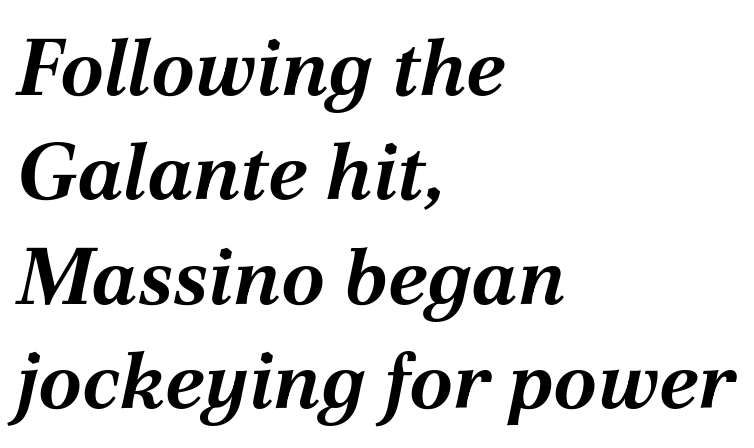
{"italic": "yes", "lean": "right", "slant_degrees": 12, "bold": "yes", "weight": "bold", "width": "normal", "stroke_contrast": "medium", "x_height": "medium", "monospaced": "no", "underline": "no", "align": "left", "line_spacing": "normal", "line_spacing_ratio": 1.32, "letter_spacing": "normal", "letter_spacing_em": 0.0, "glyph_px": 79}
